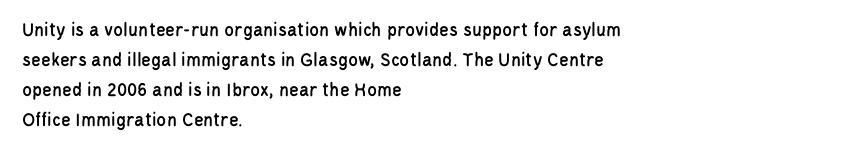
Q: Is the text italic (slanted)? A: No, it is upright.
Q: Is the text underlined? A: No.
Q: How is the paragraph aligned? A: Left-aligned.
Q: Is the spacing between letters normal or unusually wide? A: Normal.
Q: Is the spacing between lines tight, normal or loose? A: Normal.
